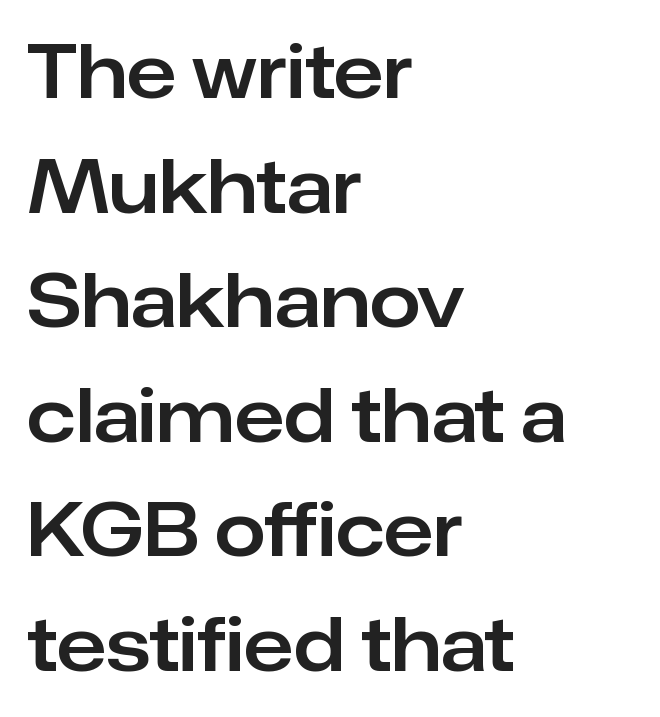
{"serif": "no", "italic": "no", "width": "normal", "stroke_contrast": "low", "x_height": "medium", "monospaced": "no", "underline": "no", "align": "left", "line_spacing": "normal", "line_spacing_ratio": 1.57, "letter_spacing": "normal", "letter_spacing_em": 0.0, "glyph_px": 73}
